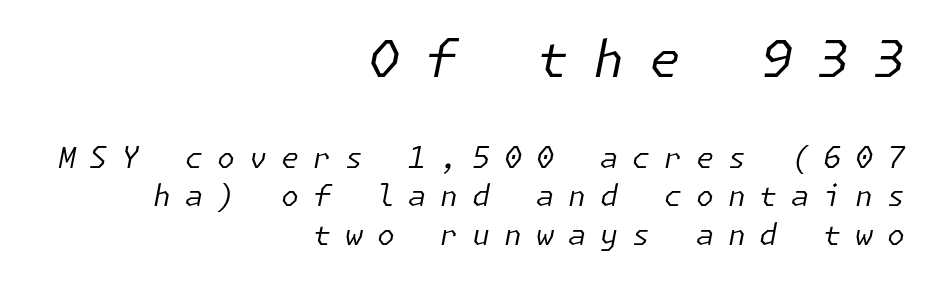
{"italic": "yes", "lean": "right", "slant_degrees": 11, "bold": "no", "weight": "regular", "width": "normal", "stroke_contrast": "low", "x_height": "medium", "underline": "no", "align": "right", "line_spacing": "normal", "line_spacing_ratio": 1.32, "letter_spacing": "wide", "letter_spacing_em": 0.48, "larger_block": "first", "size_ratio": 1.76, "glyph_px": 51}
